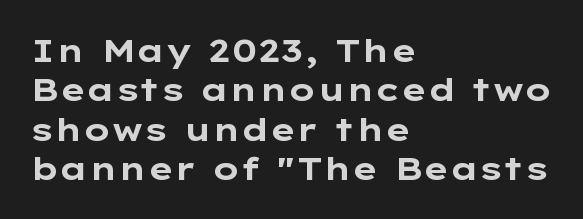
{"serif": "no", "italic": "no", "bold": "yes", "weight": "bold", "width": "wide", "stroke_contrast": "low", "x_height": "medium", "monospaced": "no", "underline": "no", "align": "left", "line_spacing_ratio": 1.23, "letter_spacing": "normal", "letter_spacing_em": 0.0, "glyph_px": 32}
